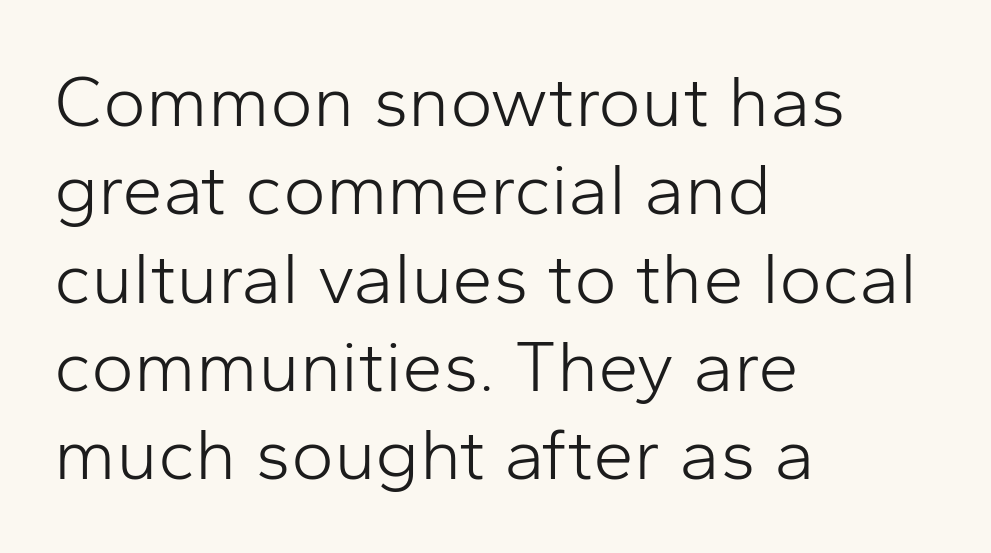
{"serif": "no", "italic": "no", "bold": "no", "weight": "light", "width": "normal", "stroke_contrast": "low", "x_height": "medium", "monospaced": "no", "underline": "no", "align": "left", "line_spacing_ratio": 1.21, "letter_spacing": "normal", "letter_spacing_em": 0.0, "glyph_px": 73}
